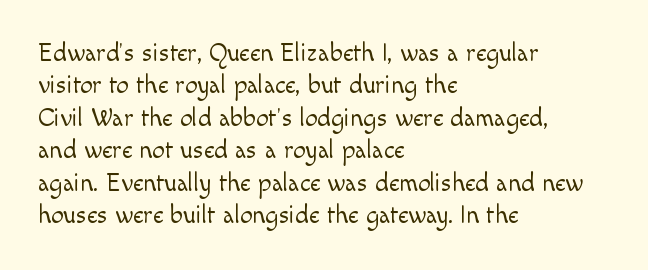
{"italic": "no", "bold": "no", "underline": "no", "align": "left", "line_spacing": "normal", "line_spacing_ratio": 1.3, "letter_spacing": "normal", "letter_spacing_em": 0.0, "glyph_px": 25}
